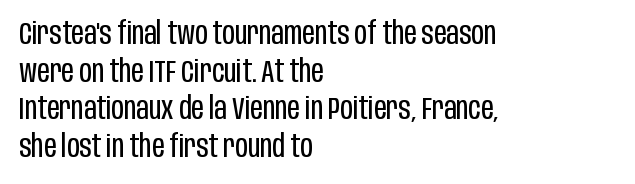
You could not count columns in this text — the font is proportionally spaced. This sample uses plain, unmodified letter spacing. Visually the block forms a straight wall on the left and a jagged coastline on the right. Unlike a traditional serif, this face leaves its strokes unadorned.
